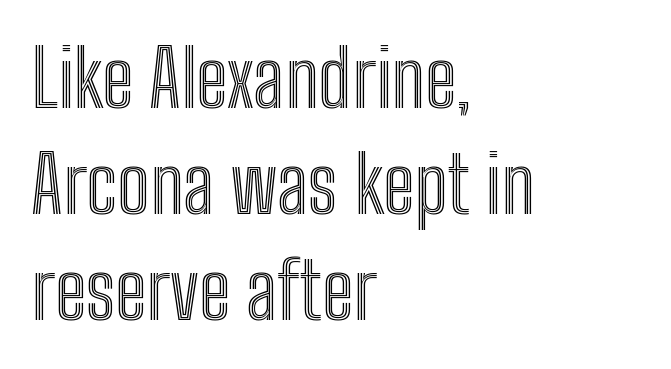
{"italic": "no", "width": "condensed", "x_height": "medium", "monospaced": "no", "underline": "no", "align": "left", "line_spacing": "normal", "line_spacing_ratio": 1.36, "letter_spacing": "normal", "letter_spacing_em": 0.0, "glyph_px": 78}
